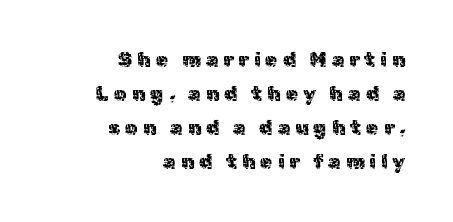
Q: Is the text italic (slanted)? A: No, it is upright.
Q: Is the text underlined? A: No.
Q: How is the paragraph aligned? A: Right-aligned.
Q: Is the spacing between letters normal or unusually wide? A: Unusually wide.
Q: Is the spacing between lines tight, normal or loose? A: Normal.
